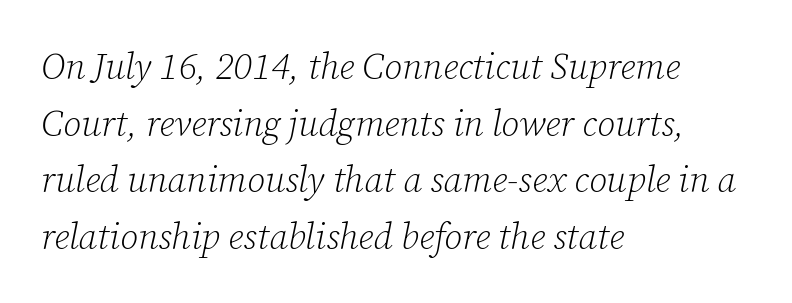
Any mark beneath the type? The region is blank. Summary of weight: not heavy and not bold. Whoever set this chose a conventional vertical rhythm. The typesetter chose a ragged-right arrangement here. Is this a fixed-width face? No — the glyphs have proportional, varying widths.
